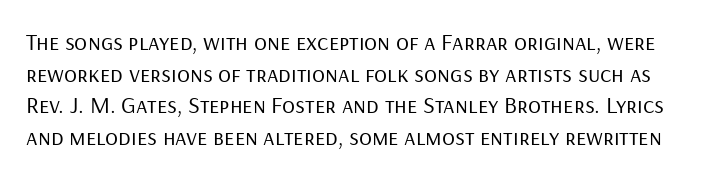
The image shows 24 px text type, upright; set normal line spacing (1.32x), normal letter spacing, not underlined.
